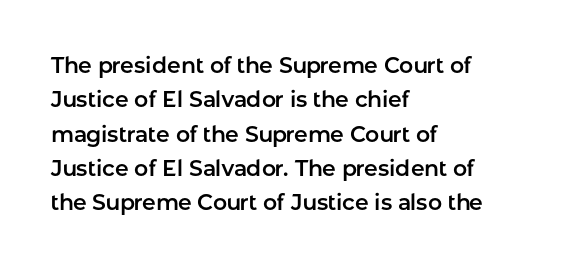
The image shows 22 px text type, upright; set left-aligned, normal line spacing (1.56x), normal letter spacing, not underlined.
